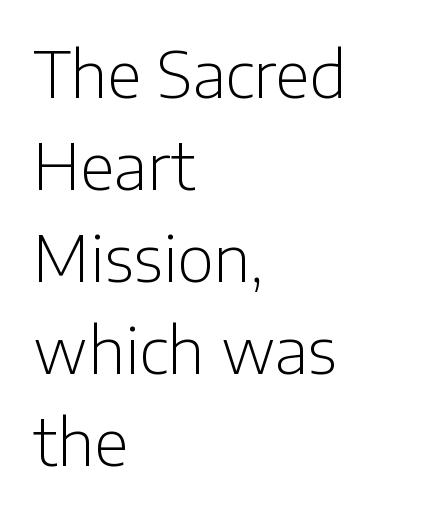
{"serif": "no", "italic": "no", "bold": "no", "weight": "light", "width": "normal", "stroke_contrast": "low", "x_height": "medium", "monospaced": "no", "underline": "no", "align": "left", "line_spacing": "normal", "line_spacing_ratio": 1.46, "letter_spacing": "normal", "letter_spacing_em": 0.0, "glyph_px": 63}
